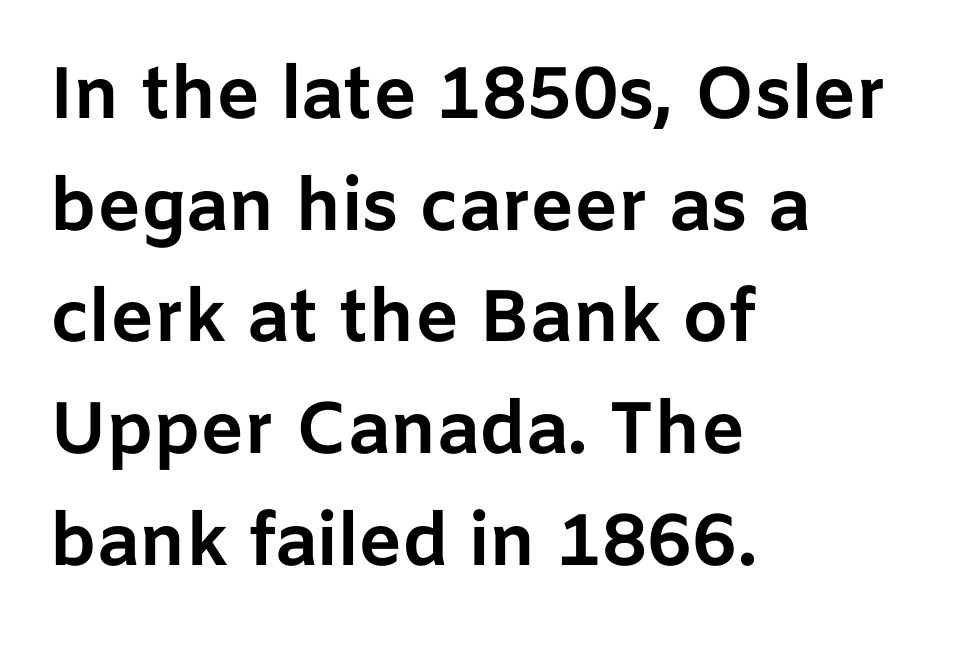
The image shows 73 px bold sans-serif type, upright; set left-aligned, normal line spacing (1.53x), normal letter spacing, not underlined; low stroke contrast and a medium x-height.
